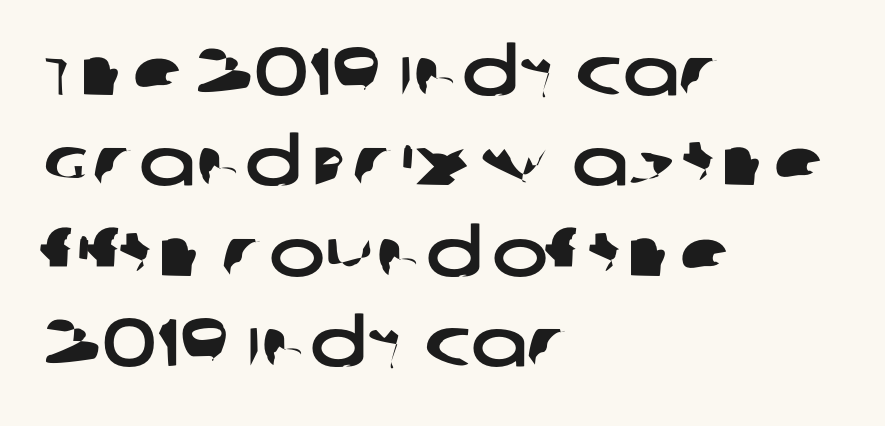
The letterforms sit shoulder to shoulder at normal distance. You could not count columns in this text — the font is proportionally spaced. These lines sit exactly where default settings would place them. If you drew a ruler down the left edge, every line would touch it. Font category for this specimen: sans-serif.
